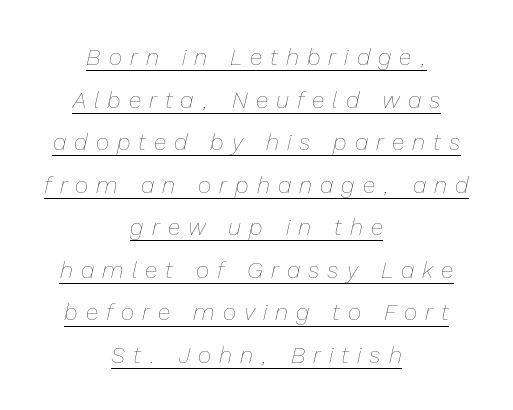
Tracking value appears strongly positive — letters spread wide. The letters look calm and open, with moderate or lighter stems. Beneath each row of characters lies a ruled line. Line starts and ends both wander, symmetrically.
